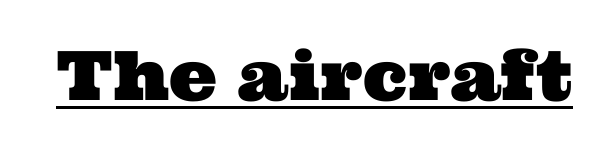
Q: Is the typeface a serif or a sans-serif typeface? A: Serif.
Q: Is the text underlined? A: Yes.
Q: Is the spacing between letters normal or unusually wide? A: Normal.
Q: Width (condensed, normal, or wide)? A: Wide.
Q: Stroke contrast? A: Medium.
Q: x-height? A: Medium.
Q: Monospaced? A: No.
